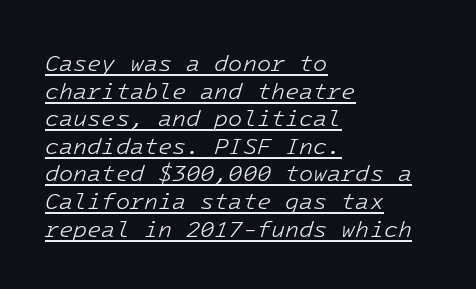
Stroke thickness stays within the range of a standard reading face or lighter. Would a proofreader flag this as italicized? Yes. The ragged edge is on the right, which tells us the setting is flush left. The line texture is even and compact thanks to regular tracking. The string is rendered with underlining switched on.
